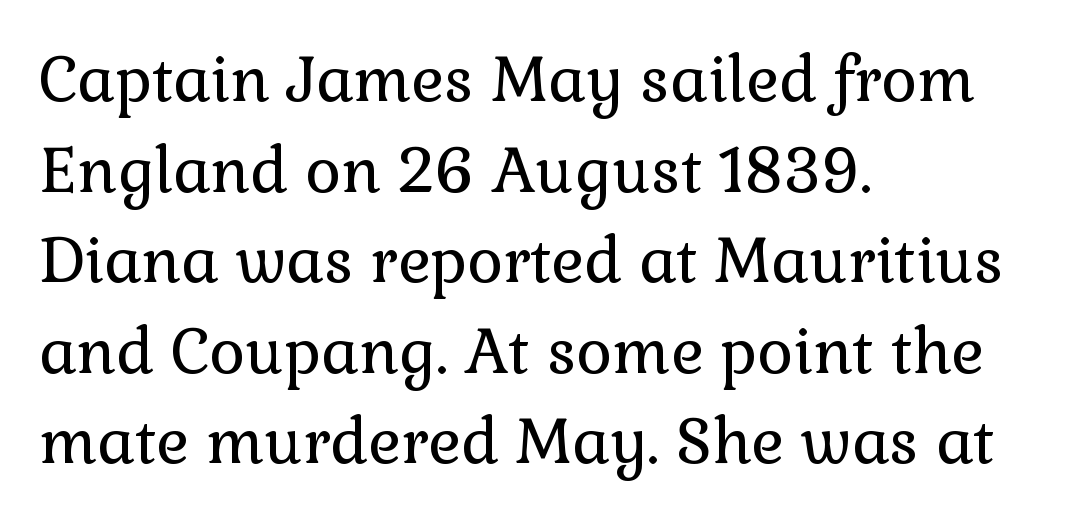
These lines are rendered in a variable-pitch font. Typeset ragged right — the left edge is the straight one. The rendering uses a moderate line-height, typical for paragraphs. The designer went with a serif here, giving each stem small feet. Observe the ordinary spacing: letters are neighbours, not strangers.
